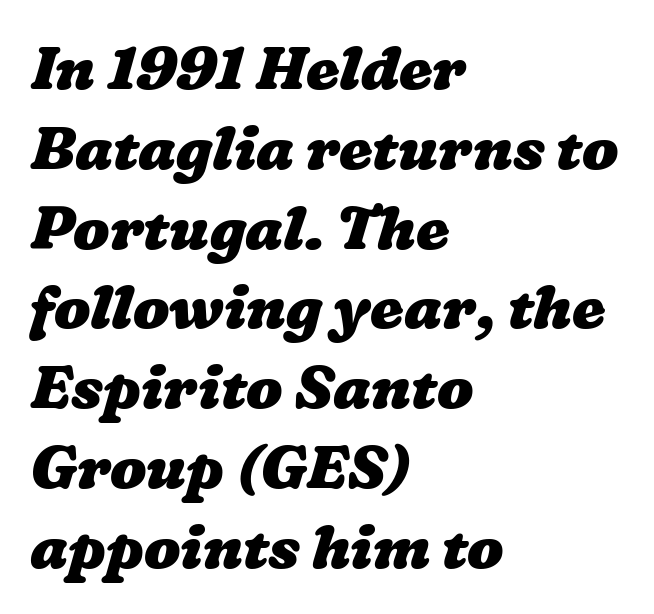
The image shows 60 px heavy, wide type; set left-aligned, normal line spacing (1.33x), normal letter spacing, not underlined; low stroke contrast and a medium x-height.
